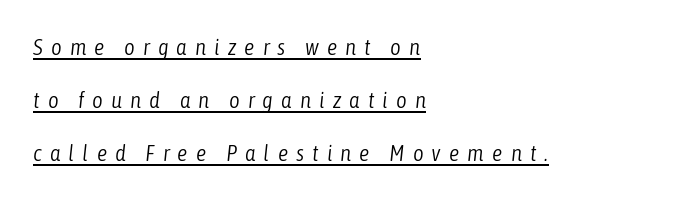
The block of text is sparse from top to bottom, with ample space between rows. Ink coverage per letter is moderate at most. Layout note: lines flush left. This rendering widens character spacing well past its baseline value.
